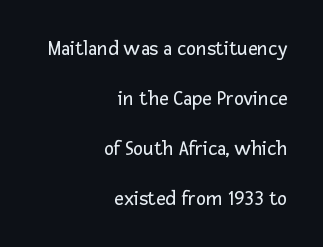
Q: Is the text bold? A: No.
Q: Is the text italic (slanted)? A: No, it is upright.
Q: Is the text underlined? A: No.
Q: How is the paragraph aligned? A: Right-aligned.
Q: Is the spacing between letters normal or unusually wide? A: Normal.
Q: Is the spacing between lines tight, normal or loose? A: Loose.
